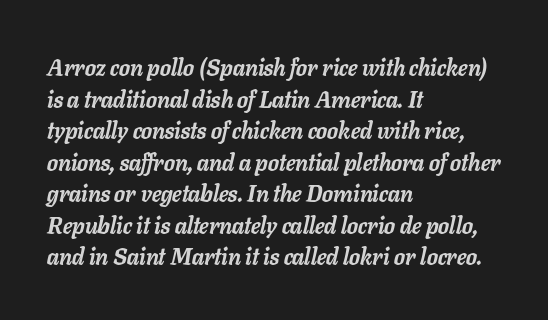
What weight is shown? A full bold with thick strokes. Inter-character spacing is left at the font's built-in metrics. The typesetter chose a ragged-right arrangement here. This sample uses an oblique cut, with every glyph tilted off the vertical. Unmarked baselines from the first word to the last. The block of text has a typical density, with ordinary space between rows.
